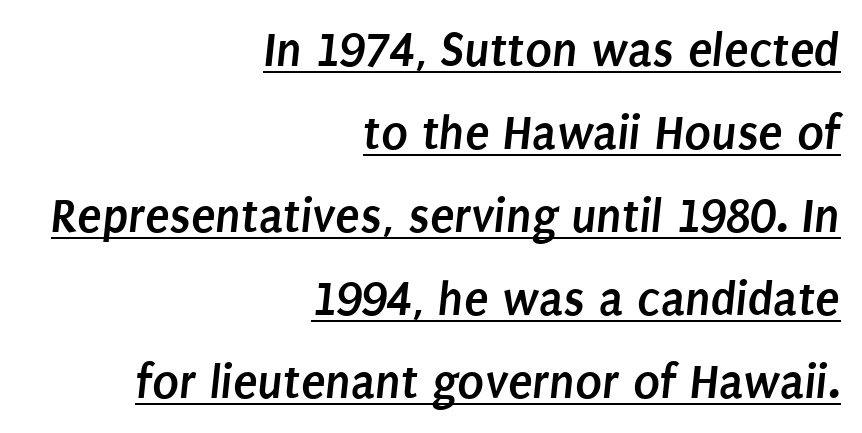
The strokes are fattened all the way to bold. The paragraph shown leans on its right margin. How are the letters spaced? Ordinarily, with no added tracking. The rendering uses natural spacing where letterforms have individual widths. The specimen includes a rule beneath the text block's lines. Grotesque or geometric, the face here clearly has no serifs.
